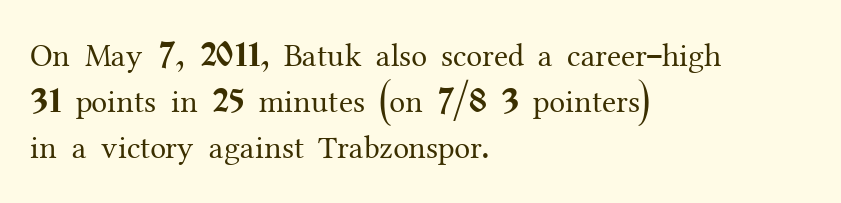
The image shows 32 px regular-weight serif type, upright; set left-aligned, normal line spacing (1.43x), normal letter spacing, not underlined; medium stroke contrast and a medium x-height.
